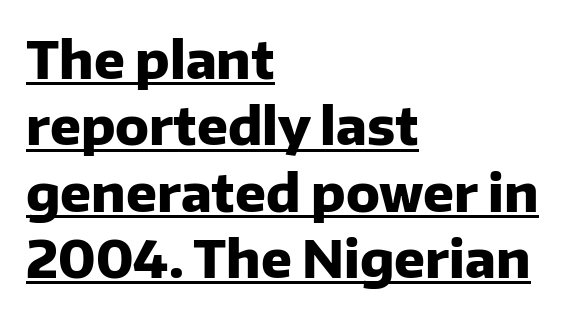
The image shows 51 px heavy sans-serif type, upright; set left-aligned, normal line spacing (1.3x), normal letter spacing, underlined; low stroke contrast and a medium x-height.
